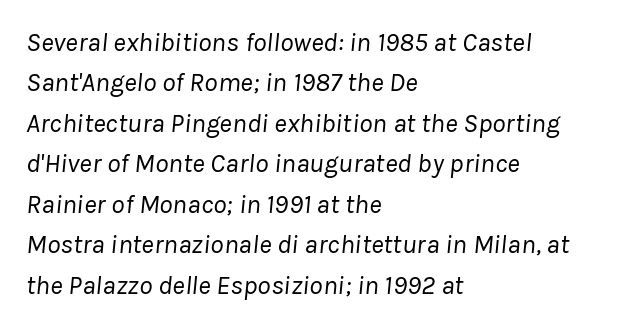
How would I describe the line gaps? Plain and ordinary. In terms of posture, this sample is oblique. Layout note: lines flush left. Nothing unusual about the tracking: characters are spaced as the font intends. Bold? No — there's no thickening of the strokes. Words float on clear page, feet unadorned.
